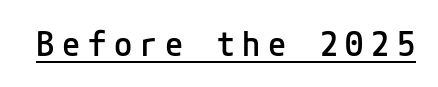
The image shows 33 px semibold sans-serif type, upright; set unusually wide letter spacing (+0.23 em), underlined; low stroke contrast and a medium x-height.
